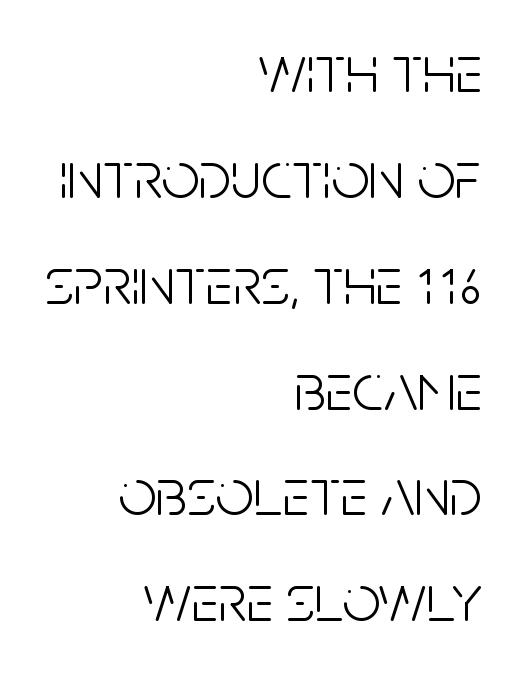
Do the characters align in a grid? No, the font is proportional. These lines were composed using upright roman letters. The passage shown is typeset with a sans-serif family. Horizontal bands of white between lines are of average thickness.
